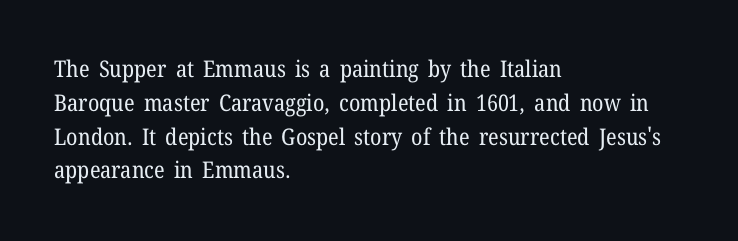
Q: Is the text bold? A: No.
Q: Is the text italic (slanted)? A: No, it is upright.
Q: Is the text underlined? A: No.
Q: How is the paragraph aligned? A: Left-aligned.
Q: Is the spacing between letters normal or unusually wide? A: Normal.
Q: Is the spacing between lines tight, normal or loose? A: Normal.
